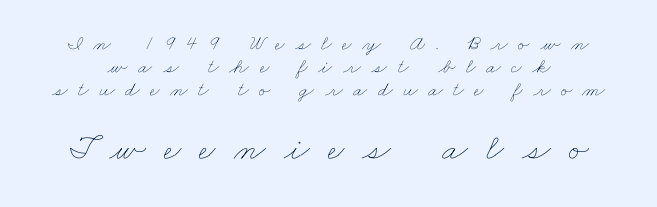
{"bold": "no", "weight": "thin", "width": "wide", "stroke_contrast": "low", "x_height": "small", "monospaced": "no", "underline": "no", "line_spacing": "tight", "line_spacing_ratio": 1.09, "letter_spacing": "wide", "letter_spacing_em": 0.49, "larger_block": "second", "size_ratio": 1.76, "glyph_px": 37}
